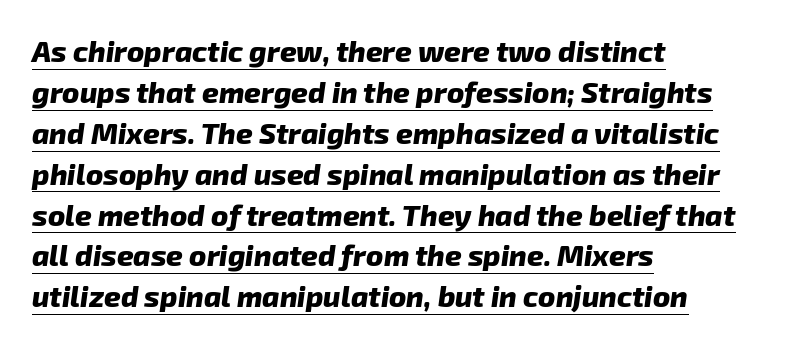
Set as a true bold cut, around the 700 mark. This sample keeps an unexceptional amount of space between lines. The typeface chosen for these lines omits serifs. A typesetter would call this proportional, since set widths differ per character. Characters follow at the spacing the type designer built in.
